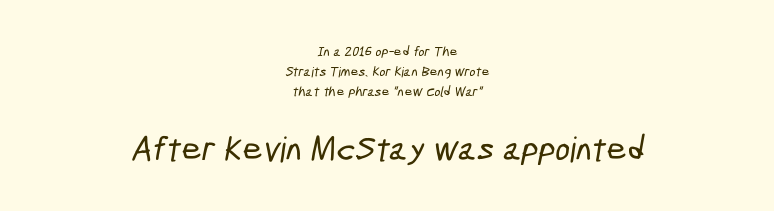
{"serif": "no", "width": "condensed", "stroke_contrast": "low", "x_height": "medium", "monospaced": "no", "underline": "no", "align": "center", "line_spacing": "normal", "line_spacing_ratio": 1.42, "letter_spacing": "normal", "letter_spacing_em": 0.0, "larger_block": "second", "size_ratio": 2.5, "glyph_px": 35}
